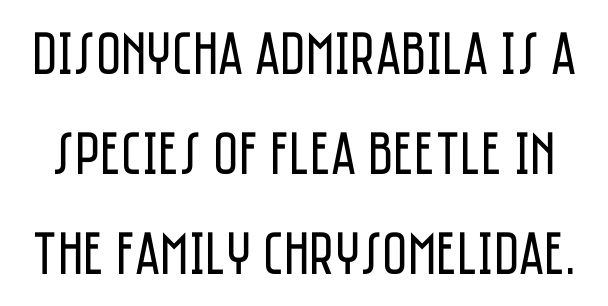
{"serif": "no", "italic": "no", "bold": "no", "weight": "regular", "width": "condensed", "stroke_contrast": "low", "x_height": "large", "monospaced": "no", "underline": "no", "line_spacing": "normal", "line_spacing_ratio": 1.64, "letter_spacing": "normal", "letter_spacing_em": 0.0, "glyph_px": 61}
